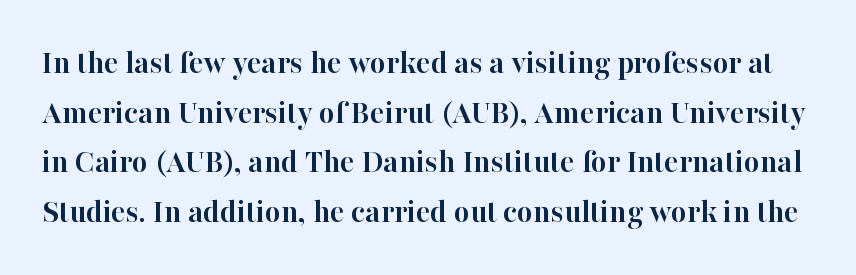
The font is running at its bold setting. Is this a sans? No — the strokes have serifs. This sample has the flowing, uneven cadence of proportional lettering. How are the letters spaced? Ordinarily, with no added tracking. Reading down the column, the eye jumps a familiar distance to each next line. The type sits square on the baseline with zero lean.
